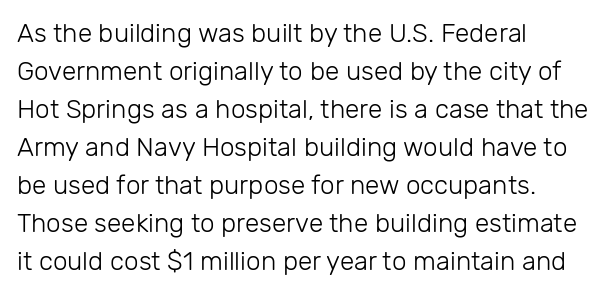
The image shows 26 px text type, upright; set left-aligned, normal line spacing (1.46x), normal letter spacing, not underlined.
